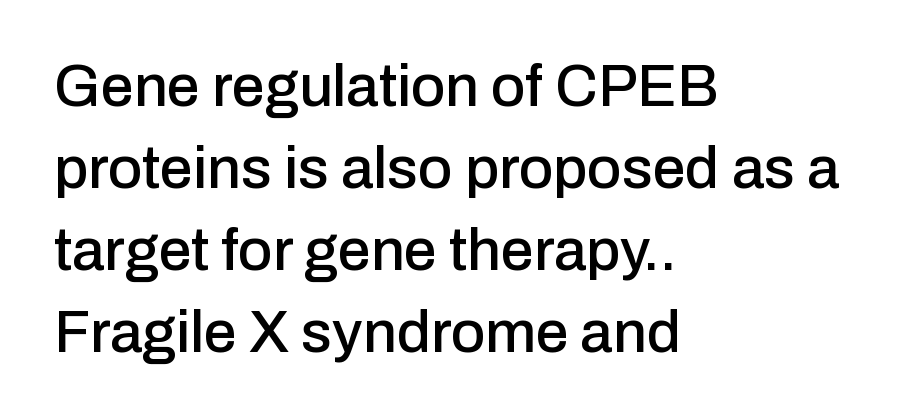
The image shows 59 px sans-serif type, upright; set left-aligned, normal line spacing (1.39x), normal letter spacing, not underlined; low stroke contrast and a medium x-height.
